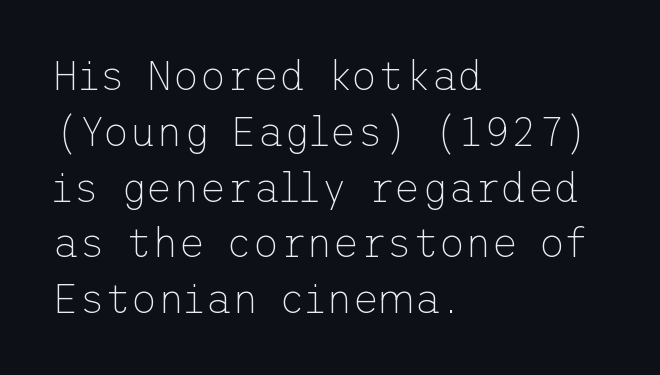
The image shows 41 px thin sans-serif type, upright; set left-aligned, normal line spacing (1.36x), normal letter spacing, not underlined; low stroke contrast and a medium x-height.
